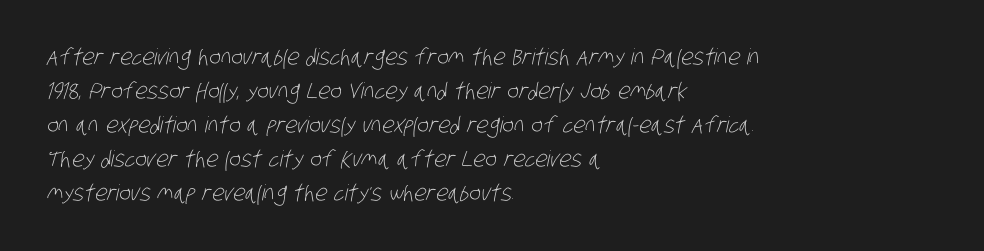
Q: Is the text bold? A: No.
Q: Is the text underlined? A: No.
Q: How is the paragraph aligned? A: Left-aligned.
Q: Is the spacing between letters normal or unusually wide? A: Normal.
Q: Is the spacing between lines tight, normal or loose? A: Normal.
